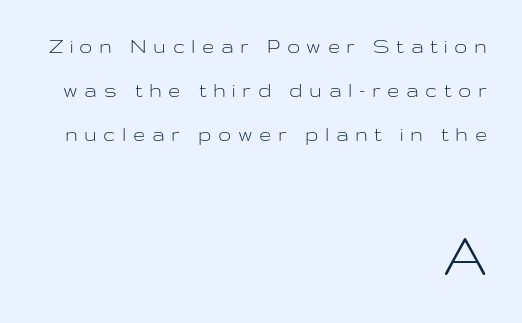
The strokes carry an ordinary text weight at most. Tall strokes in this sample are plumb rather than angled. Glyph-to-glyph distance is far greater than everyday printed text. The face used here is proportionally spaced, like ordinary book or web type.
